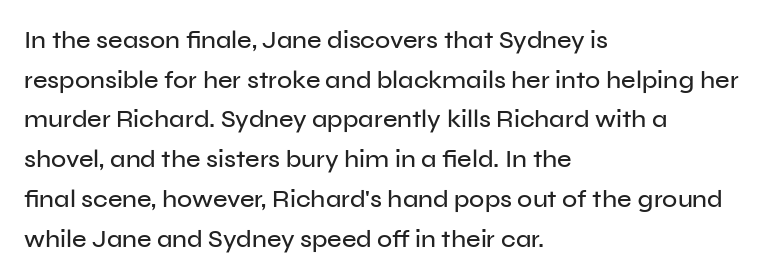
The image shows 25 px text type, upright; set left-aligned, normal line spacing (1.59x), normal letter spacing, not underlined.
